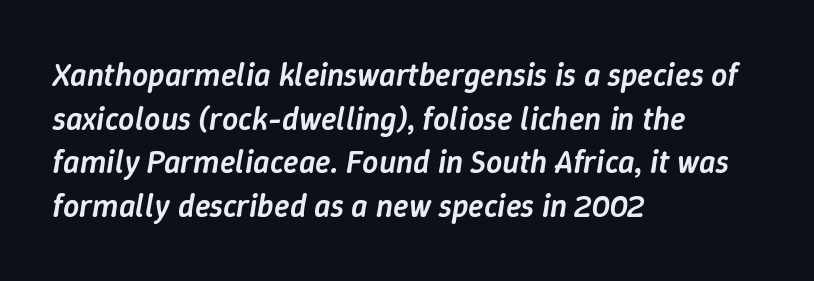
The image shows 32 px semibold type, italic (leaning right); set left-aligned, normal line spacing (1.36x), normal letter spacing, not underlined; low stroke contrast and a medium x-height.
